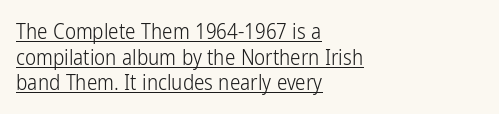
Weight: regular or lighter. The gaps between neighbouring characters are ordinary and unremarkable. Leftover space on each line is placed entirely after the last word. The specimen includes a rule beneath the text block's lines.
